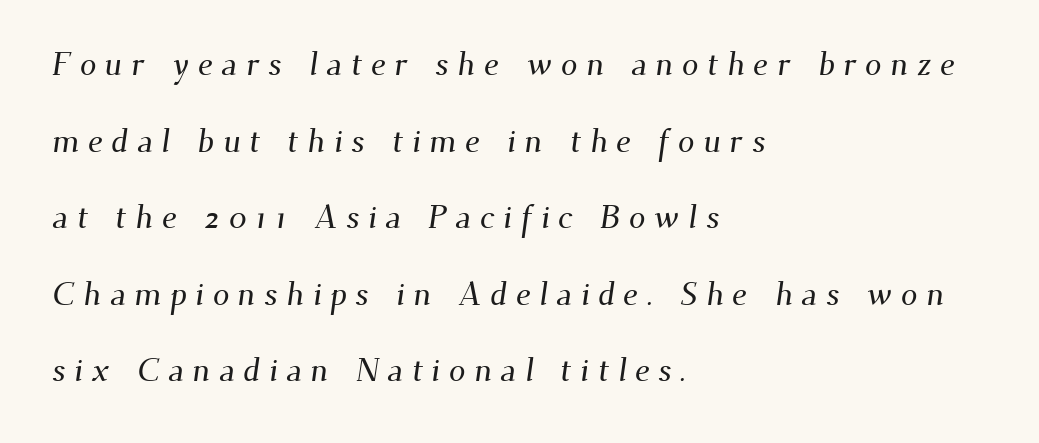
{"serif": "yes", "width": "normal", "stroke_contrast": "medium", "x_height": "small", "monospaced": "no", "underline": "no", "align": "left", "line_spacing": "loose", "line_spacing_ratio": 2.32, "letter_spacing": "wide", "letter_spacing_em": 0.26, "glyph_px": 33}
